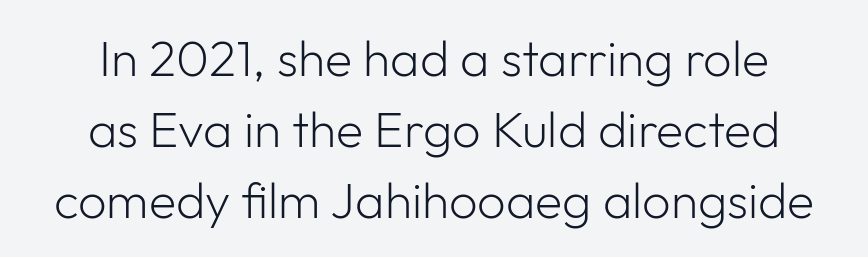
Q: Is the text bold? A: No.
Q: Is the text italic (slanted)? A: No, it is upright.
Q: Is the typeface a serif or a sans-serif typeface? A: Sans-serif.
Q: Is the text underlined? A: No.
Q: How is the paragraph aligned? A: Centered.
Q: Is the spacing between letters normal or unusually wide? A: Normal.
Q: Is the spacing between lines tight, normal or loose? A: Normal.
Q: Width (condensed, normal, or wide)? A: Normal.
Q: Stroke contrast? A: Low.
Q: x-height? A: Medium.
Q: Monospaced? A: No.
